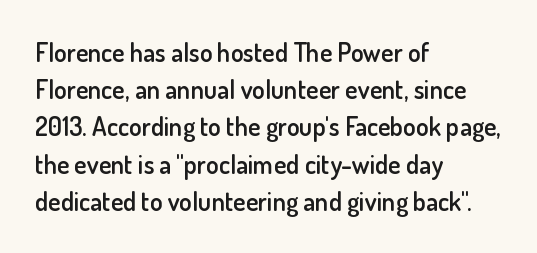
{"italic": "no", "bold": "semi", "underline": "no", "align": "left", "line_spacing": "normal", "line_spacing_ratio": 1.43, "letter_spacing": "normal", "letter_spacing_em": 0.0, "glyph_px": 26}
